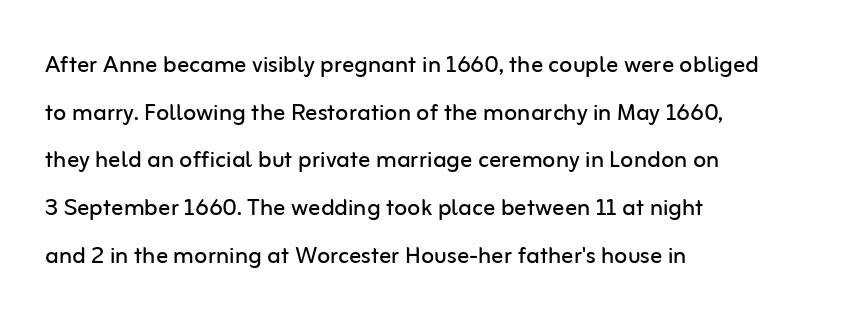
Q: Is the text bold? A: No.
Q: Is the text italic (slanted)? A: No, it is upright.
Q: Is the typeface a serif or a sans-serif typeface? A: Sans-serif.
Q: Is the text underlined? A: No.
Q: How is the paragraph aligned? A: Left-aligned.
Q: Is the spacing between letters normal or unusually wide? A: Normal.
Q: Is the spacing between lines tight, normal or loose? A: Normal.
Q: Width (condensed, normal, or wide)? A: Normal.
Q: Stroke contrast? A: Low.
Q: x-height? A: Medium.
Q: Monospaced? A: No.
